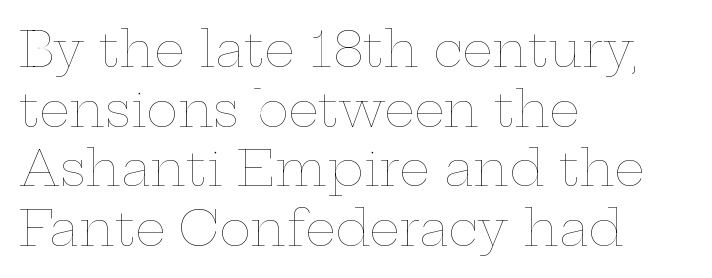
{"italic": "no", "bold": "no", "weight": "thin", "width": "wide", "stroke_contrast": "low", "x_height": "medium", "monospaced": "no", "underline": "no", "align": "left", "line_spacing_ratio": 1.24, "letter_spacing": "normal", "letter_spacing_em": 0.0, "glyph_px": 48}
